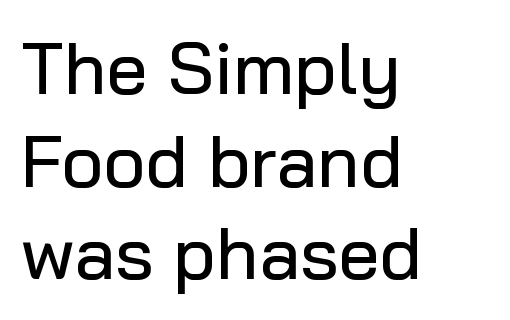
Q: Is the text italic (slanted)? A: No, it is upright.
Q: Is the typeface a serif or a sans-serif typeface? A: Sans-serif.
Q: Is the text underlined? A: No.
Q: How is the paragraph aligned? A: Left-aligned.
Q: Is the spacing between letters normal or unusually wide? A: Normal.
Q: Is the spacing between lines tight, normal or loose? A: Normal.
Q: Width (condensed, normal, or wide)? A: Normal.
Q: Stroke contrast? A: Low.
Q: x-height? A: Medium.
Q: Monospaced? A: No.
